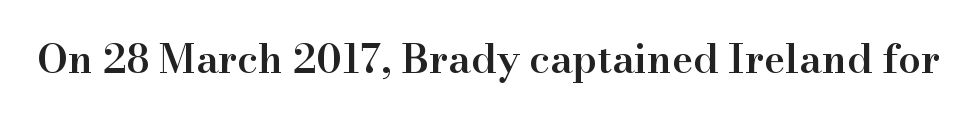
{"serif": "yes", "italic": "no", "bold": "semi", "weight": "semibold", "width": "normal", "stroke_contrast": "high", "x_height": "small", "monospaced": "no", "underline": "no", "letter_spacing": "normal", "letter_spacing_em": 0.0, "glyph_px": 40}
